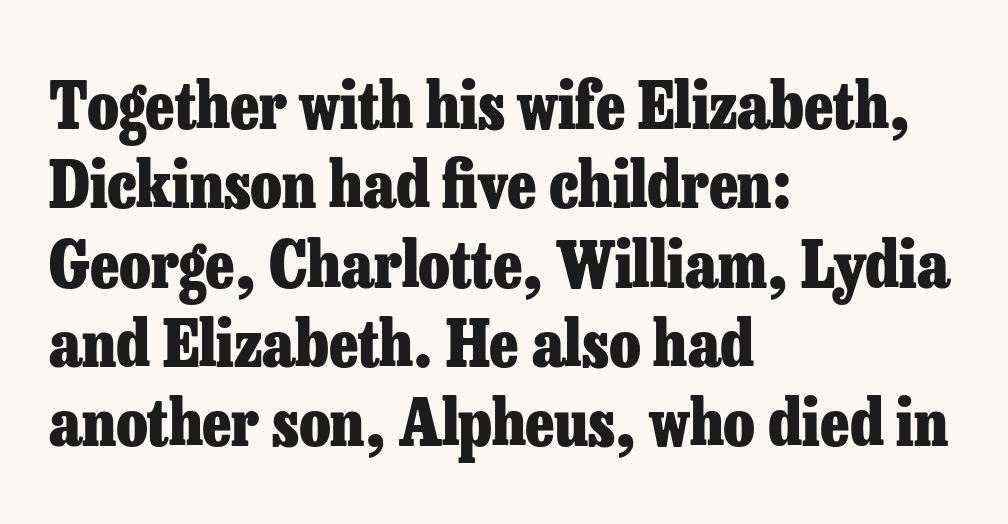
There is no visible air inserted between adjacent glyphs. If you drew a ruler down the left edge, every line would touch it. A clean baseline with only descenders dipping below it. A serif font was chosen for this passage. These lines are rendered in a variable-pitch font. Stroke thickness is high; the sample reads as a true bold.
